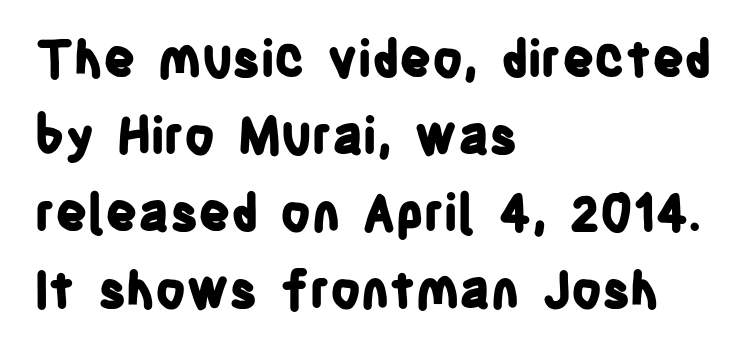
Whoever set this chose a conventional vertical rhythm. The passage shown has conventional tracking throughout. This sample uses an upright cut, with every glyph sitting square on the baseline. The letters advance in unequal steps, a hallmark of proportional type. Quick note: underline off.
